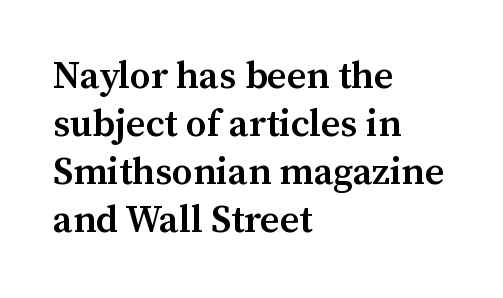
The image shows 38 px semibold serif type, upright; set left-aligned, normal line spacing (1.26x), normal letter spacing, not underlined; medium stroke contrast and a medium x-height.
